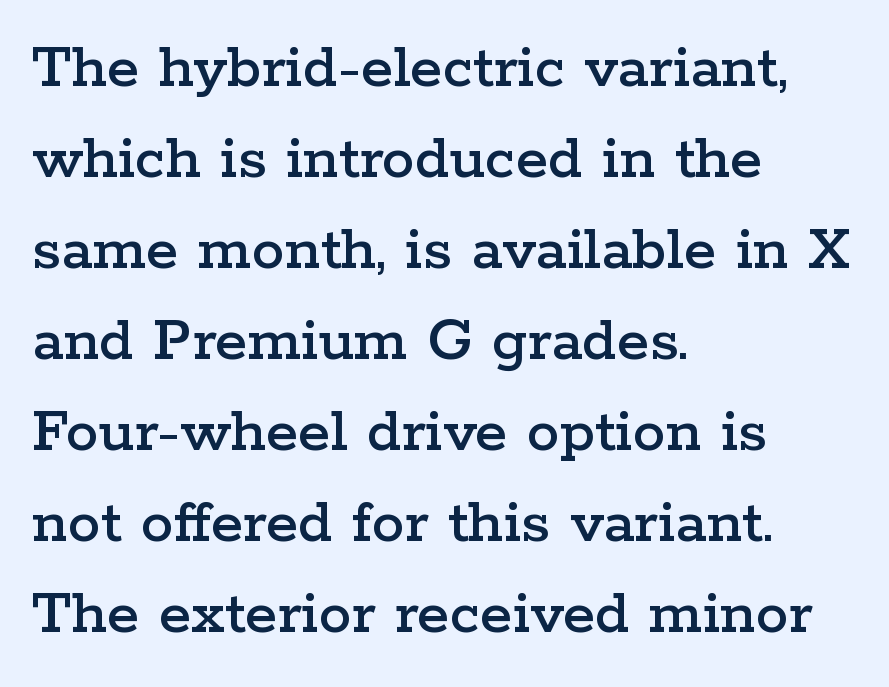
{"serif": "yes", "italic": "no", "width": "wide", "stroke_contrast": "low", "x_height": "medium", "monospaced": "no", "underline": "no", "align": "left", "line_spacing": "normal", "line_spacing_ratio": 1.38, "letter_spacing": "normal", "letter_spacing_em": 0.0, "glyph_px": 66}
